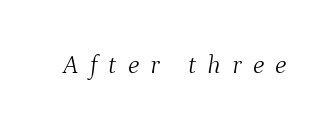
The image shows 26 px text type, italic (leaning right); set unusually wide letter spacing (+0.43 em), not underlined.
